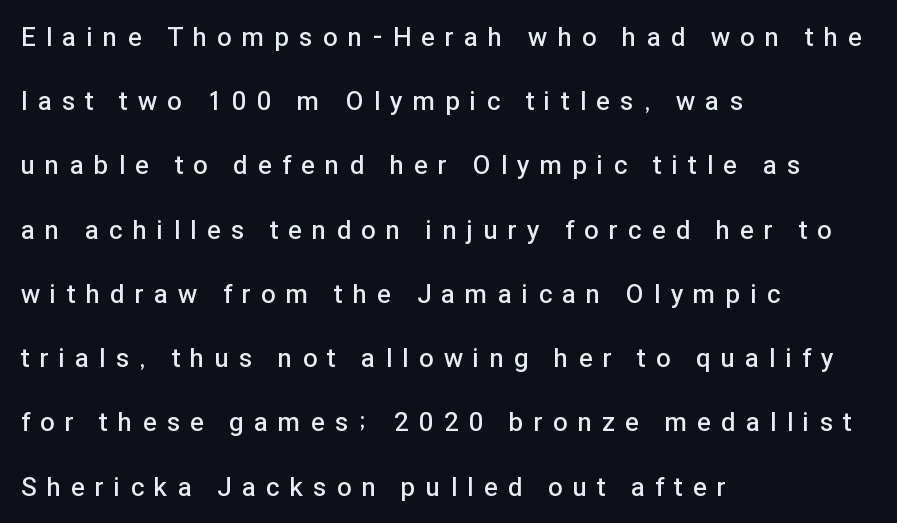
Descenders hang freely into open space. Tracking here is generous; glyphs stand well apart from one another. Caption: semibold face, moderately heavy strokes. Line spacing here is loose. Italic? Not at all — the glyphs are vertical. The typesetter chose a ragged-right arrangement here.
